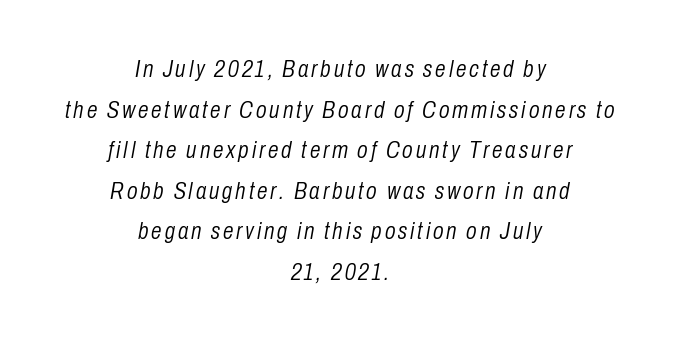
Q: Is the text bold? A: No.
Q: Is the text italic (slanted)? A: Yes, it leans right by about 10 degrees.
Q: Is the text underlined? A: No.
Q: How is the paragraph aligned? A: Centered.
Q: Is the spacing between lines tight, normal or loose? A: Normal.
